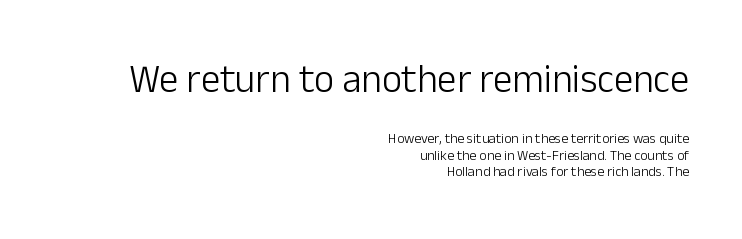
The image shows 39 px light sans-serif type, upright; set right-aligned, line spacing 1.16x, normal letter spacing, not underlined; the first (top) block is 2.79x larger; low stroke contrast and a medium x-height.
